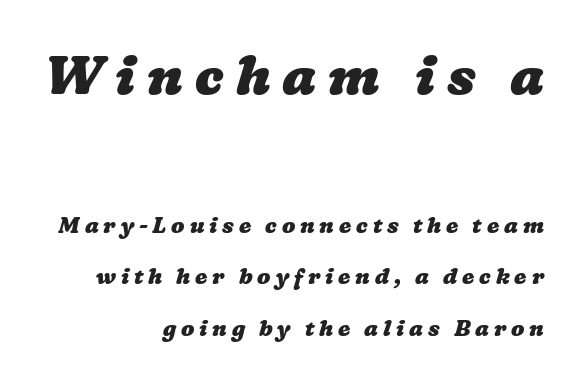
Interline gaps are noticeably wide in this sample. Look at the tracking — it's clearly loosened, letters drifting apart. One-word summary of the alignment: right. Between these two stacked blocks, the higher one wins on size. The face used here is proportionally spaced, like ordinary book or web type.
